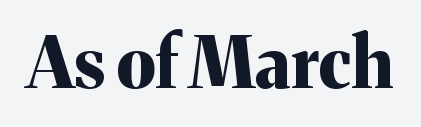
Q: Is the text bold? A: Yes.
Q: Is the text italic (slanted)? A: No, it is upright.
Q: Is the typeface a serif or a sans-serif typeface? A: Serif.
Q: Is the text underlined? A: No.
Q: Is the spacing between letters normal or unusually wide? A: Normal.
Q: Width (condensed, normal, or wide)? A: Normal.
Q: Stroke contrast? A: Medium.
Q: x-height? A: Medium.
Q: Monospaced? A: No.
